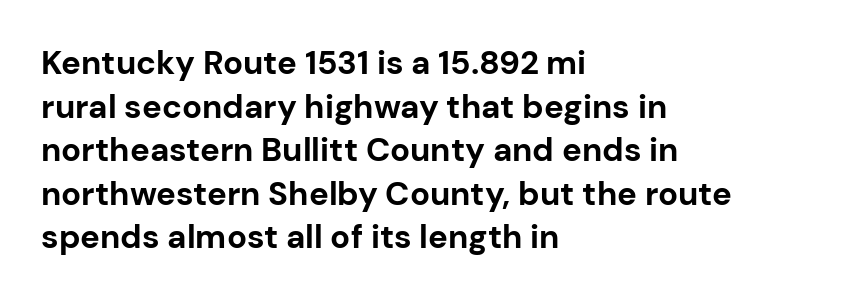
The image shows 33 px bold sans-serif type, upright; set left-aligned, normal line spacing (1.32x), normal letter spacing, not underlined; low stroke contrast and a medium x-height.
